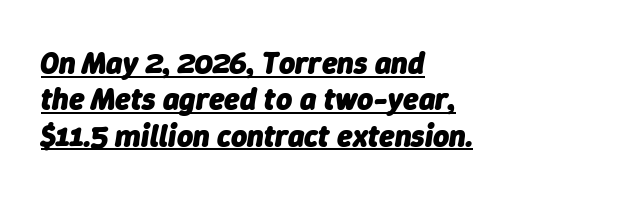
These lines are rendered in a variable-pitch font. What decoration does the sample have? An underline. Posture: slanted. Each glyph is drawn with heavy, bold strokes. The gaps between neighbouring characters are ordinary and unremarkable. Each line starts at the same left margin while the right side varies.
